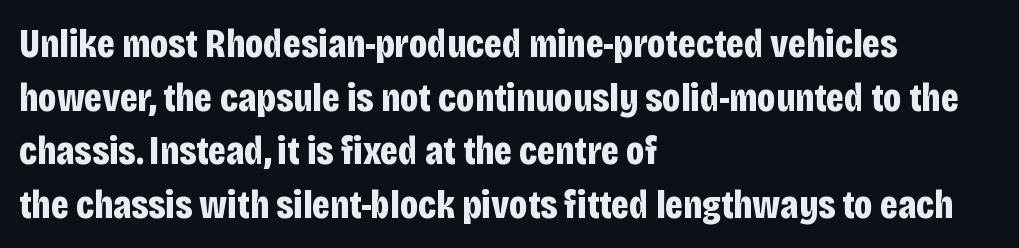
Tracking here is standard; glyphs follow each other at the usual distance. Stroke thickness is high; the sample reads as a true bold. The text was rendered using a sans face with plain stroke endings. Leading: standard. Caption: multi-line text, flush left, ragged right.
